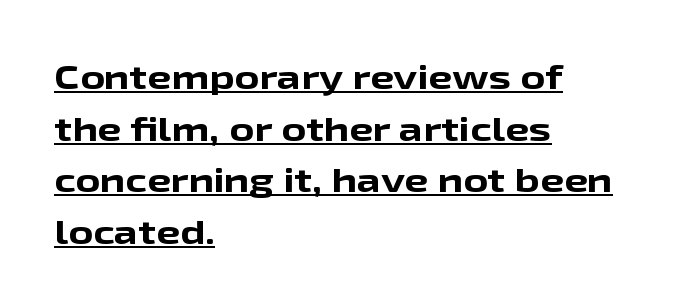
{"serif": "no", "italic": "no", "bold": "yes", "weight": "bold", "width": "wide", "stroke_contrast": "low", "x_height": "medium", "monospaced": "no", "underline": "yes", "align": "left", "line_spacing": "normal", "line_spacing_ratio": 1.52, "letter_spacing": "normal", "letter_spacing_em": 0.0, "glyph_px": 34}
